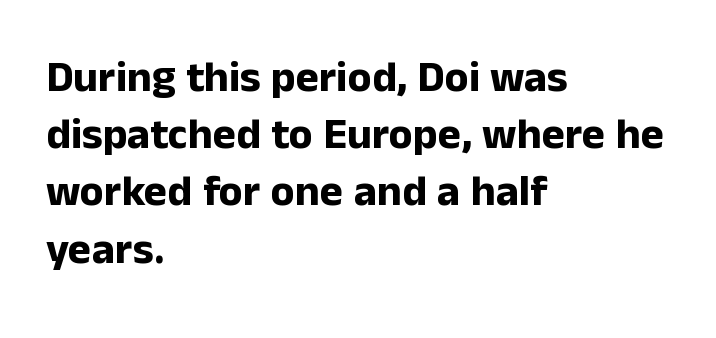
The image shows 44 px bold sans-serif type, upright; set left-aligned, normal line spacing (1.3x), normal letter spacing, not underlined; low stroke contrast and a medium x-height.
